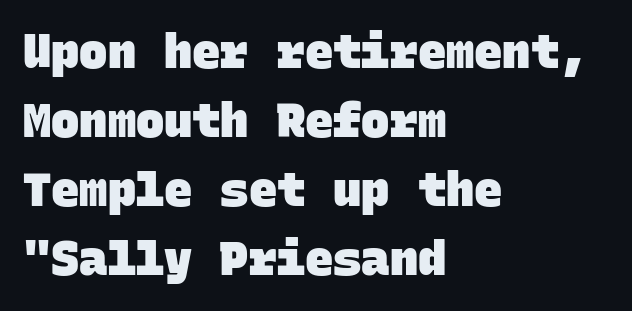
{"serif": "no", "bold": "yes", "weight": "heavy", "width": "normal", "stroke_contrast": "low", "x_height": "large", "monospaced": "yes", "underline": "no", "align": "left", "line_spacing": "normal", "line_spacing_ratio": 1.47, "letter_spacing": "normal", "letter_spacing_em": 0.0, "glyph_px": 47}
